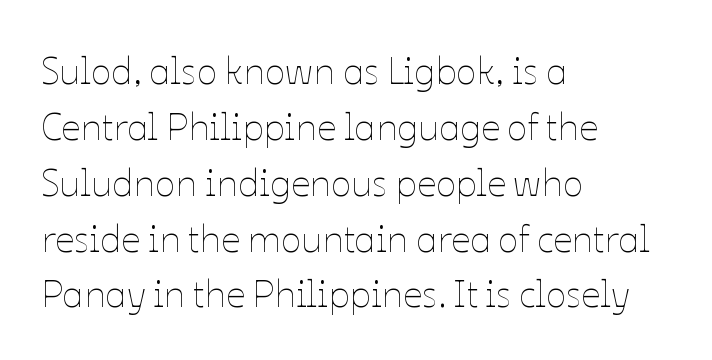
Underline: absent. Stroke thickness stays within the range of a standard reading face or lighter. One glance says typical: line gaps are just what's usual. Alignment: flush left. It's the straight-up-and-down kind of type.
